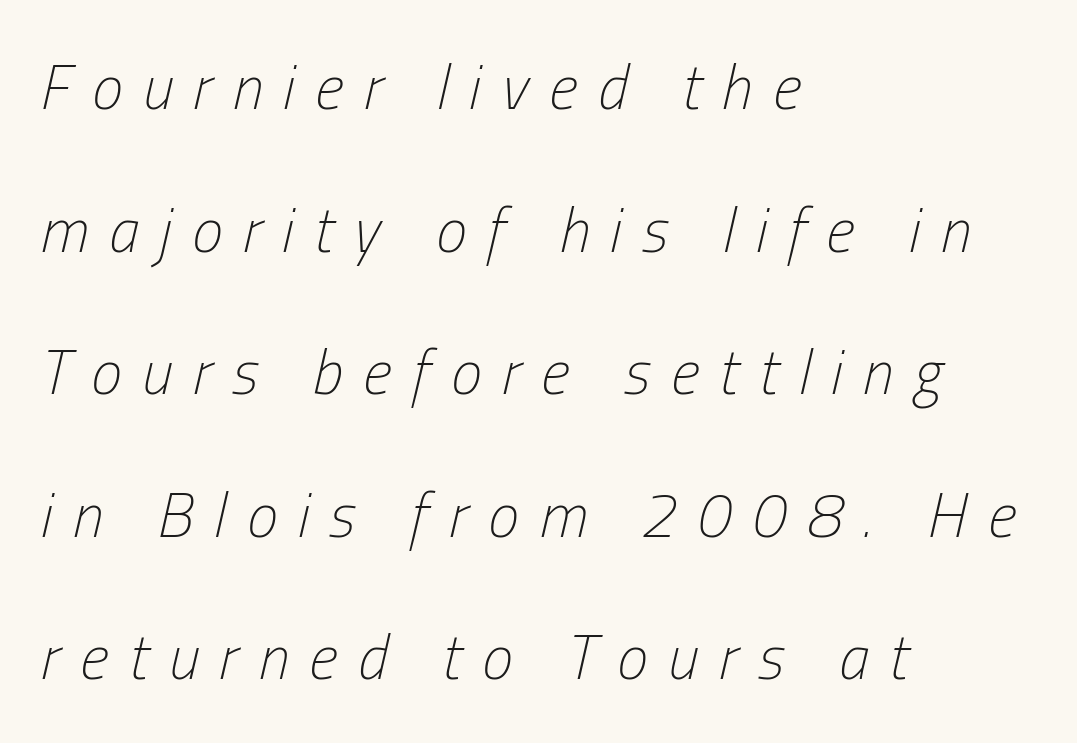
Clear beneath every line of the passage. Summary of weight: not heavy and not bold. One glance says open: line gaps are wider than usual. You can tell it's italic because the verticals aren't actually vertical. The rendering uses natural spacing where letterforms have individual widths.
